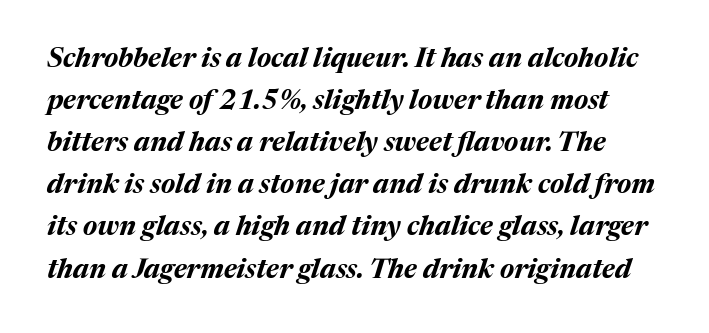
This is heavy type, rendered in bold. Leading matches the norm, producing a regular column. The glyphs are unaccompanied by any horizontal stroke below them. The horizontal fit of the characters is conventional and even. This sample uses an oblique cut, with every glyph tilted off the vertical.
